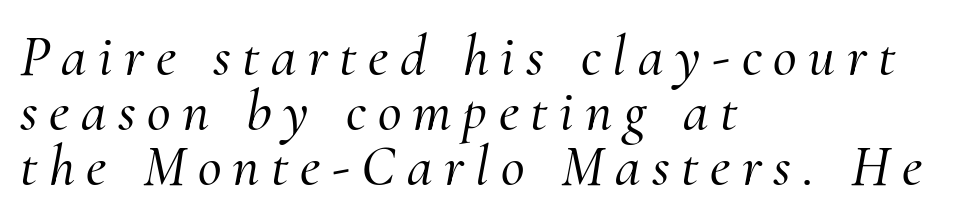
{"serif": "yes", "italic": "yes", "lean": "right", "slant_degrees": 10, "width": "normal", "stroke_contrast": "medium", "x_height": "small", "monospaced": "no", "underline": "no", "align": "left", "line_spacing": "tight", "line_spacing_ratio": 0.95, "letter_spacing": "wide", "letter_spacing_em": 0.2, "glyph_px": 58}
